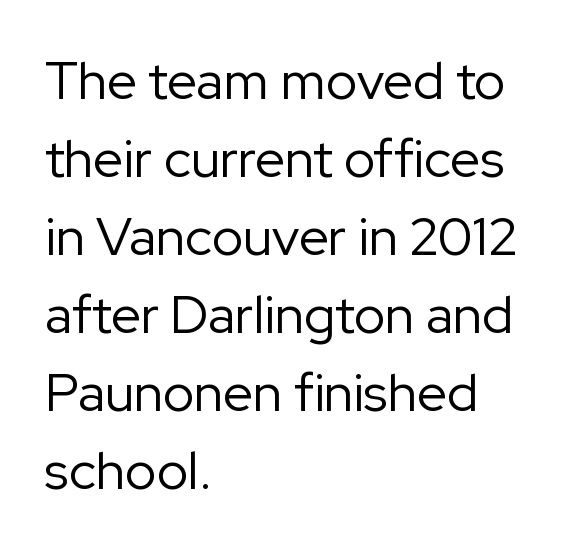
Q: Is the text bold? A: No.
Q: Is the text italic (slanted)? A: No, it is upright.
Q: Is the typeface a serif or a sans-serif typeface? A: Sans-serif.
Q: Is the text underlined? A: No.
Q: How is the paragraph aligned? A: Left-aligned.
Q: Is the spacing between letters normal or unusually wide? A: Normal.
Q: Is the spacing between lines tight, normal or loose? A: Normal.
Q: Width (condensed, normal, or wide)? A: Normal.
Q: Stroke contrast? A: Low.
Q: x-height? A: Medium.
Q: Monospaced? A: No.
